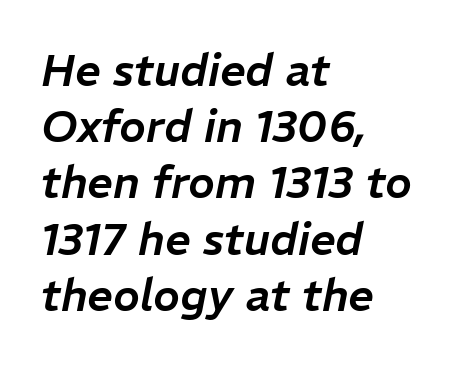
{"italic": "yes", "lean": "right", "slant_degrees": 11, "width": "normal", "stroke_contrast": "low", "x_height": "medium", "monospaced": "no", "underline": "no", "align": "left", "line_spacing": "normal", "line_spacing_ratio": 1.25, "letter_spacing": "normal", "letter_spacing_em": 0.0, "glyph_px": 45}
